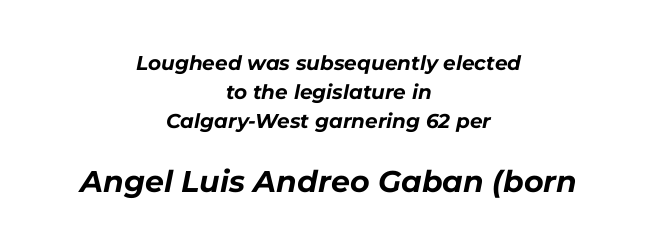
{"italic": "yes", "lean": "right", "slant_degrees": 11, "bold": "yes", "weight": "bold", "width": "normal", "stroke_contrast": "low", "x_height": "medium", "monospaced": "no", "underline": "no", "align": "center", "line_spacing": "normal", "line_spacing_ratio": 1.46, "letter_spacing": "normal", "letter_spacing_em": 0.0, "larger_block": "second", "size_ratio": 1.5, "glyph_px": 30}
